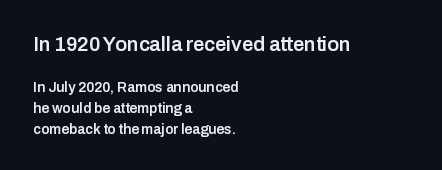
The image shows 20 px text type, upright; set left-aligned, normal line spacing (1.5x), normal letter spacing, not underlined; the first (top) block is 1.43x larger.
